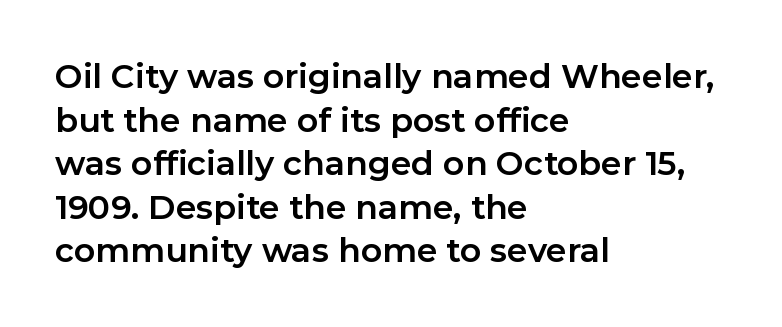
{"serif": "no", "italic": "no", "bold": "yes", "weight": "bold", "width": "normal", "stroke_contrast": "low", "x_height": "medium", "monospaced": "no", "underline": "no", "align": "left", "line_spacing": "normal", "line_spacing_ratio": 1.32, "letter_spacing": "normal", "letter_spacing_em": 0.0, "glyph_px": 33}
